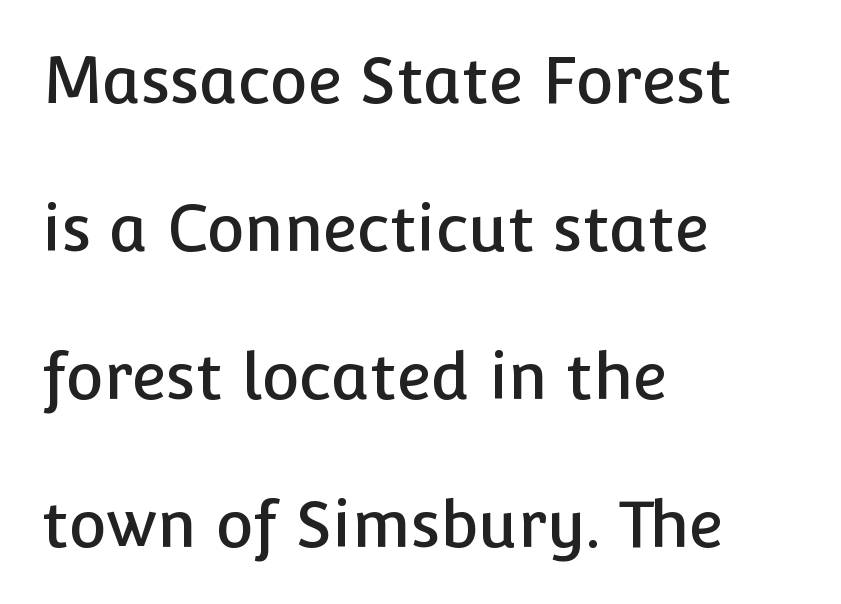
Q: Is the text italic (slanted)? A: No, it is upright.
Q: Is the typeface a serif or a sans-serif typeface? A: Sans-serif.
Q: Is the text underlined? A: No.
Q: How is the paragraph aligned? A: Left-aligned.
Q: Is the spacing between letters normal or unusually wide? A: Normal.
Q: Is the spacing between lines tight, normal or loose? A: Loose.
Q: Width (condensed, normal, or wide)? A: Normal.
Q: Stroke contrast? A: Low.
Q: x-height? A: Medium.
Q: Monospaced? A: No.
